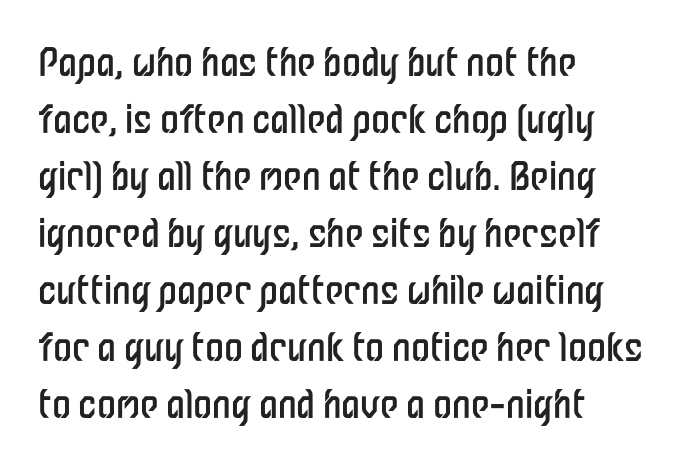
{"serif": "no", "italic": "no", "bold": "no", "weight": "regular", "width": "condensed", "stroke_contrast": "low", "x_height": "medium", "monospaced": "no", "underline": "no", "align": "left", "line_spacing": "normal", "line_spacing_ratio": 1.5, "letter_spacing": "normal", "letter_spacing_em": 0.0, "glyph_px": 38}
